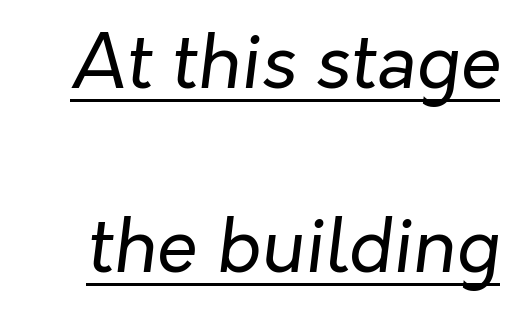
The image shows 74 px regular-weight type, italic (leaning right); set loose line spacing (2.49x), normal letter spacing, underlined; low stroke contrast and a medium x-height.
